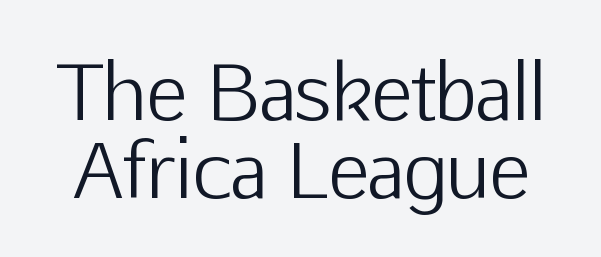
Serif or sans? Sans — the stroke terminals are bare. These lines keep a tight, regular rhythm from letter to letter. A typesetter would mark this as roman, not italic. Think of a printed novel: that variable character pitch is what you see here. Underline: absent.
